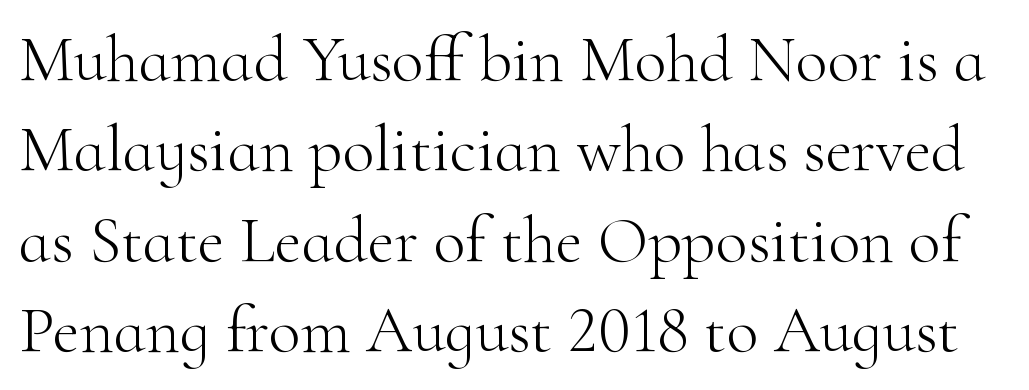
The image shows 66 px light serif type, upright; set normal line spacing (1.37x), normal letter spacing, not underlined; high stroke contrast and a small x-height.
